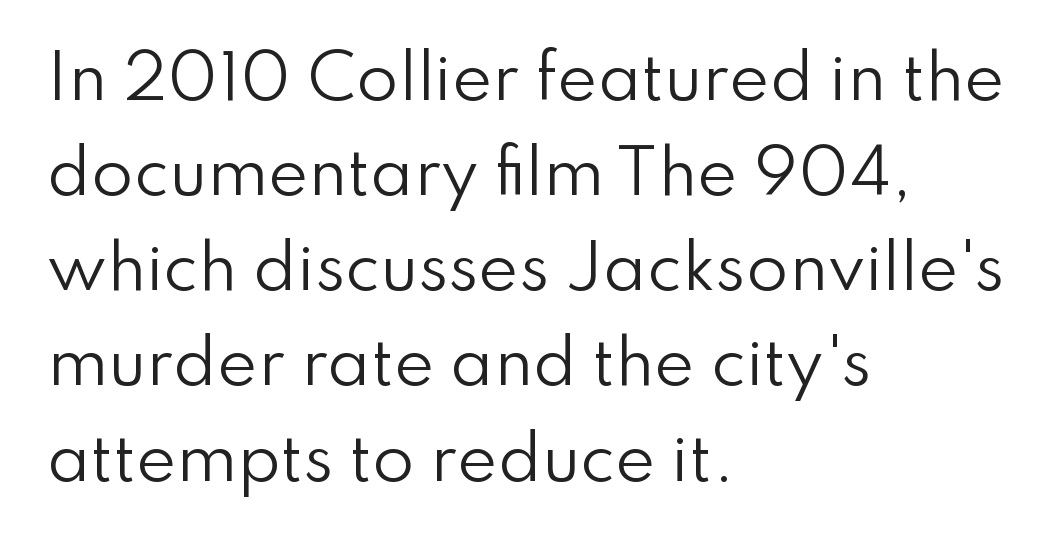
Q: Is the text bold? A: No.
Q: Is the text italic (slanted)? A: No, it is upright.
Q: Is the typeface a serif or a sans-serif typeface? A: Sans-serif.
Q: Is the text underlined? A: No.
Q: How is the paragraph aligned? A: Left-aligned.
Q: Is the spacing between letters normal or unusually wide? A: Normal.
Q: Is the spacing between lines tight, normal or loose? A: Normal.
Q: Width (condensed, normal, or wide)? A: Normal.
Q: Stroke contrast? A: Low.
Q: x-height? A: Small.
Q: Monospaced? A: No.
